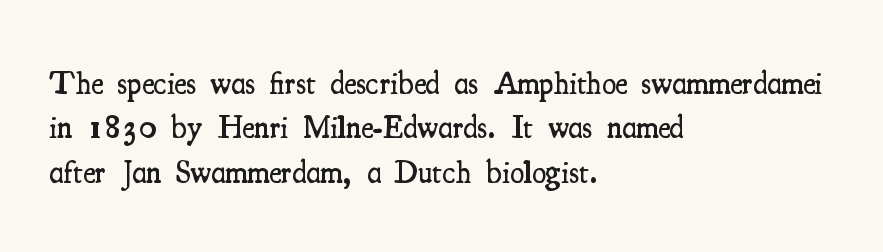
The lines in this sample share a left origin and differ only in where they stop. The passage shown has conventional tracking throughout. This sample keeps an unexceptional amount of space between lines. Posture: upright roman. In terms of letterform style, serifs are clearly present. Stems and bowls a touch heavier than normal — semibold.
